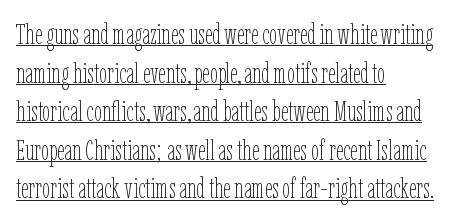
The image shows 29 px thin, condensed type, upright; set left-aligned, normal line spacing (1.33x), normal letter spacing, underlined; low stroke contrast and a medium x-height.
